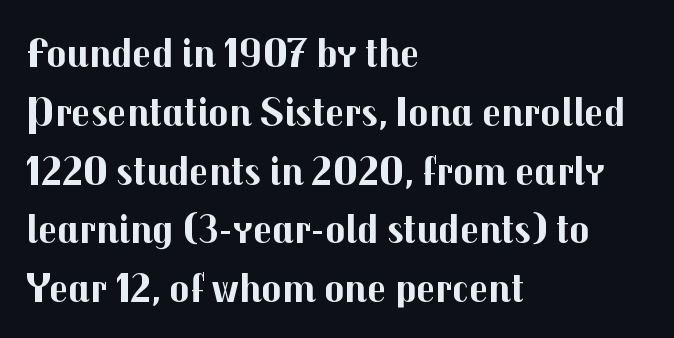
{"serif": "no", "italic": "no", "bold": "yes", "weight": "bold", "width": "normal", "stroke_contrast": "medium", "x_height": "medium", "monospaced": "no", "underline": "no", "align": "left", "line_spacing": "normal", "line_spacing_ratio": 1.4, "letter_spacing": "normal", "letter_spacing_em": 0.0, "glyph_px": 42}
